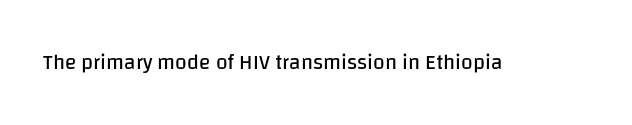
The passage shown is not underscored anywhere. The font's upright variant was chosen for this text. Stems here are at most as thick as an everyday book face. Observe the ordinary spacing: letters are neighbours, not strangers.
